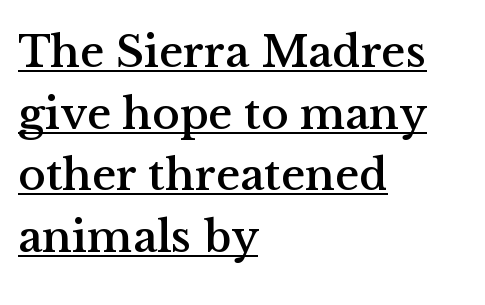
Examine the stroke ends and you'll spot serifs. A classic flush-left, rag-right setting is used for this passage. Honestly, the underline is the first thing you notice here. What stands out about the letter spacing? Nothing — it is the standard amount.
